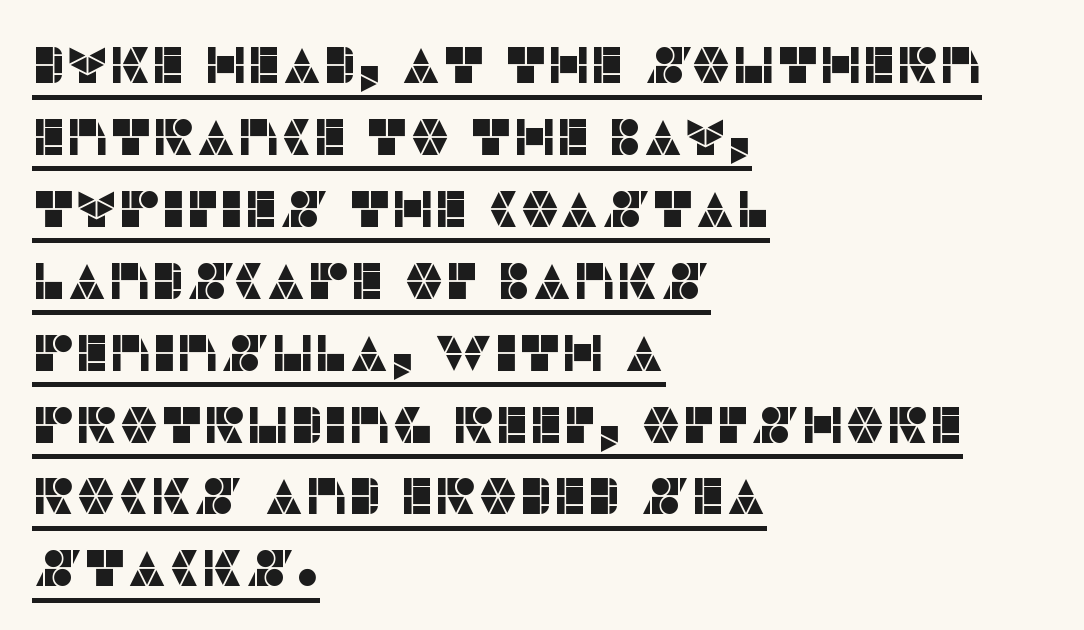
{"serif": "no", "italic": "no", "width": "normal", "stroke_contrast": "low", "x_height": "large", "monospaced": "no", "underline": "yes", "align": "left", "line_spacing": "normal", "line_spacing_ratio": 1.41, "letter_spacing": "normal", "letter_spacing_em": 0.0, "glyph_px": 51}
